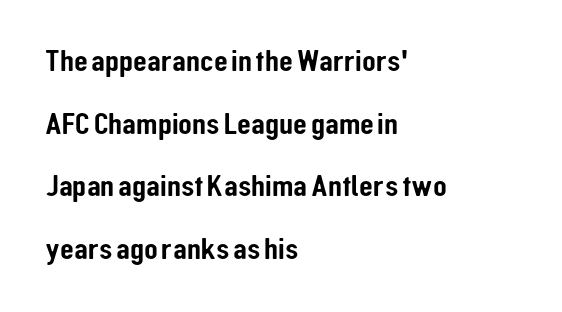
{"serif": "no", "italic": "no", "width": "condensed", "stroke_contrast": "low", "x_height": "medium", "monospaced": "no", "underline": "no", "align": "left", "line_spacing": "loose", "line_spacing_ratio": 1.96, "letter_spacing": "normal", "letter_spacing_em": 0.0, "glyph_px": 32}
